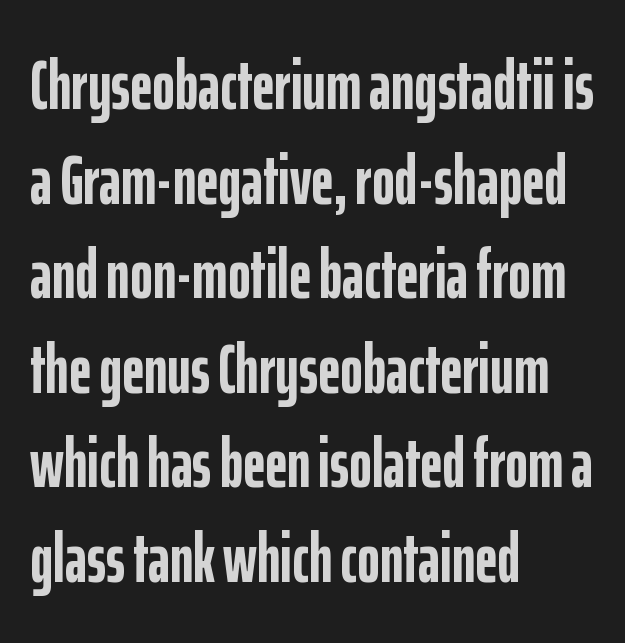
{"serif": "no", "italic": "no", "bold": "yes", "weight": "semibold", "width": "condensed", "stroke_contrast": "low", "x_height": "medium", "monospaced": "no", "underline": "no", "align": "left", "line_spacing": "normal", "line_spacing_ratio": 1.37, "letter_spacing": "normal", "letter_spacing_em": 0.0, "glyph_px": 69}
